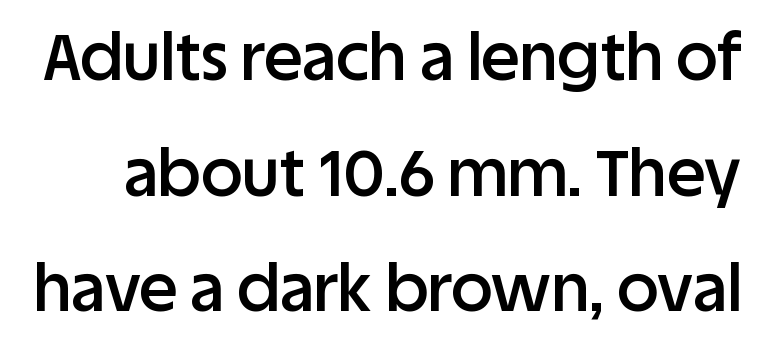
{"serif": "no", "italic": "no", "bold": "semi", "weight": "semibold", "width": "normal", "stroke_contrast": "low", "x_height": "large", "monospaced": "no", "underline": "no", "line_spacing_ratio": 1.78, "letter_spacing": "normal", "letter_spacing_em": 0.0, "glyph_px": 65}
